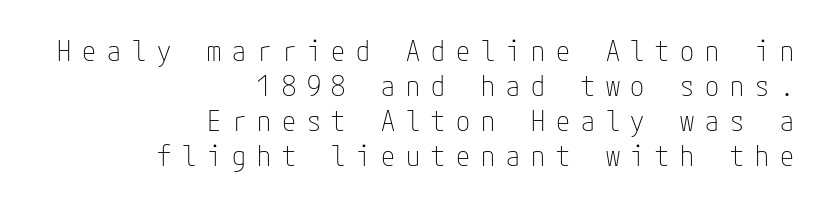
The image shows 28 px thin, condensed sans-serif type, upright; set right-aligned, normal line spacing (1.25x), unusually wide letter spacing (+0.39 em), not underlined; low stroke contrast and a medium x-height.
